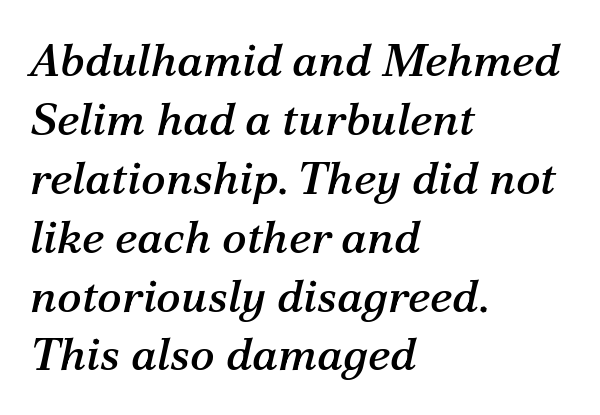
Q: Is the text italic (slanted)? A: Yes, it leans right by about 12 degrees.
Q: Is the typeface a serif or a sans-serif typeface? A: Serif.
Q: Is the text underlined? A: No.
Q: How is the paragraph aligned? A: Left-aligned.
Q: Is the spacing between letters normal or unusually wide? A: Normal.
Q: Is the spacing between lines tight, normal or loose? A: Normal.
Q: Width (condensed, normal, or wide)? A: Normal.
Q: Stroke contrast? A: Medium.
Q: x-height? A: Medium.
Q: Monospaced? A: No.
